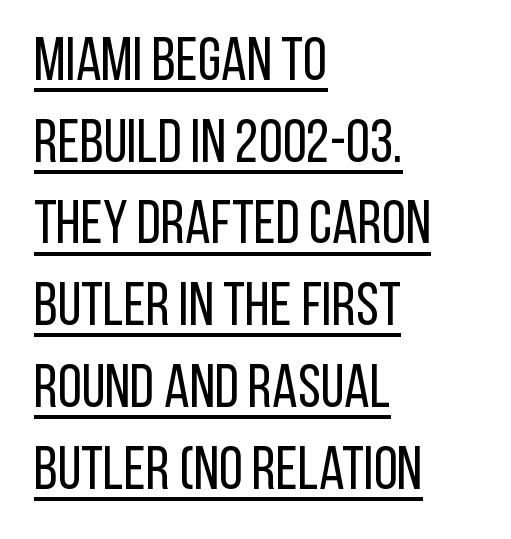
Q: Is the text bold? A: No.
Q: Is the text italic (slanted)? A: No, it is upright.
Q: Is the typeface a serif or a sans-serif typeface? A: Sans-serif.
Q: Is the text underlined? A: Yes.
Q: How is the paragraph aligned? A: Left-aligned.
Q: Is the spacing between letters normal or unusually wide? A: Normal.
Q: Is the spacing between lines tight, normal or loose? A: Normal.
Q: Width (condensed, normal, or wide)? A: Condensed.
Q: Stroke contrast? A: Low.
Q: x-height? A: Large.
Q: Monospaced? A: No.
